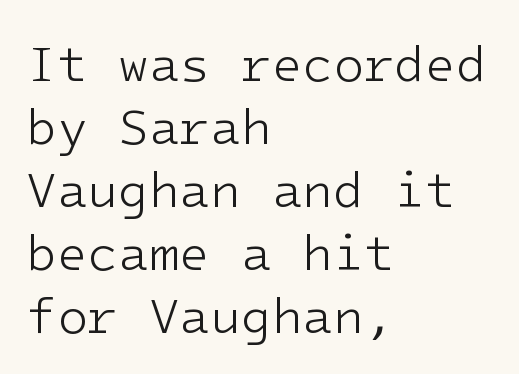
{"serif": "no", "italic": "no", "bold": "no", "weight": "light", "width": "normal", "stroke_contrast": "low", "x_height": "medium", "underline": "no", "align": "left", "line_spacing": "normal", "line_spacing_ratio": 1.26, "letter_spacing": "normal", "letter_spacing_em": 0.0, "glyph_px": 50}
